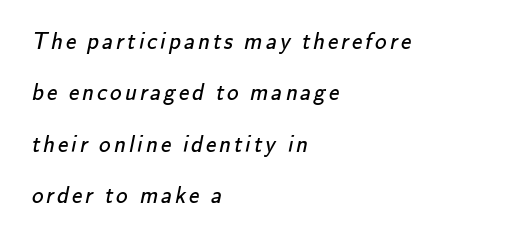
Clear beneath every line of the passage. Each line starts at the same left margin while the right side varies. The face looks like a standard text weight, possibly lighter. Reading down the column, the eye jumps a long way to each next line.
